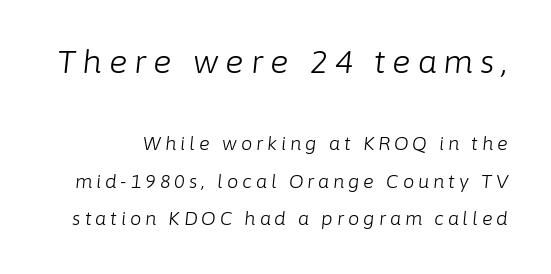
Check the space under the baseline: it is left empty. The text carries the slant typical of an italic or oblique font. Each letter keeps its own natural width here, so spacing adapts to shape. Display-style spreading of the glyphs; the letterfit is very open. The letters in the upper block stand taller than those in the block below. Each new line begins a long way beneath the previous one.
